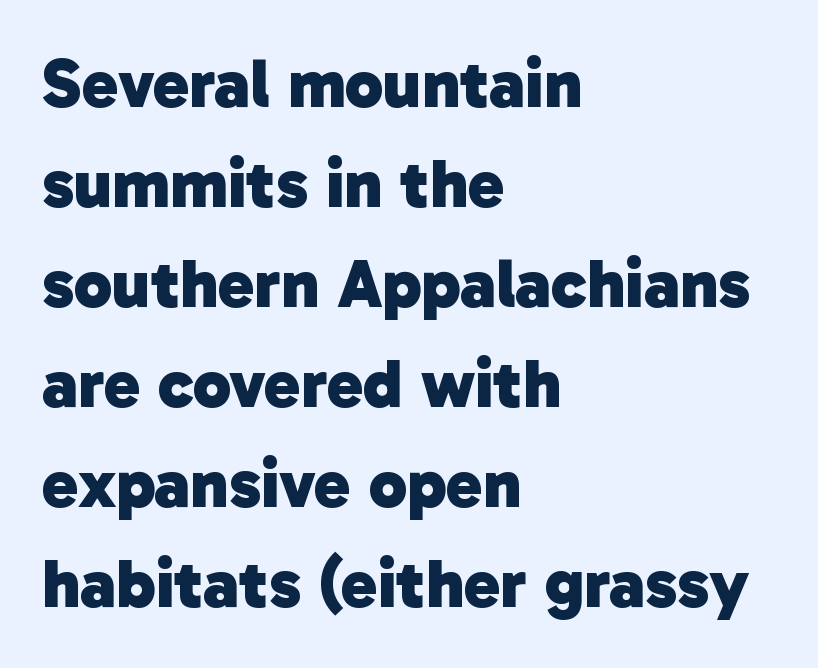
The image shows 69 px heavy sans-serif type; set left-aligned, normal line spacing (1.45x), normal letter spacing, not underlined; low stroke contrast and a medium x-height.
